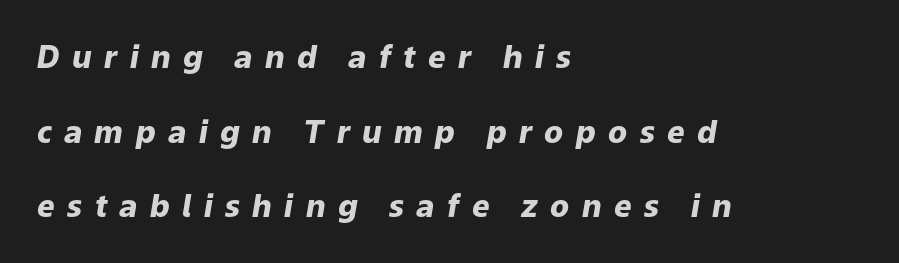
Compared with typical paragraphs, the rows here are farther apart. Inter-character spacing is expanded well beyond the font's built-in metrics. Heft: maximum for text — a bold. The text block is weighted toward the left margin, trailing off unevenly rightward.
